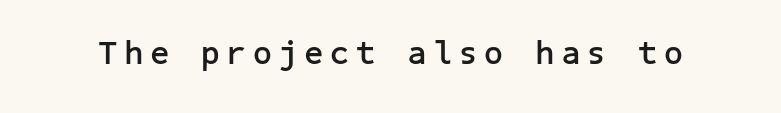
{"serif": "no", "italic": "no", "bold": "yes", "weight": "semibold", "width": "normal", "stroke_contrast": "low", "x_height": "medium", "underline": "no", "letter_spacing": "wide", "letter_spacing_em": 0.21, "glyph_px": 33}
